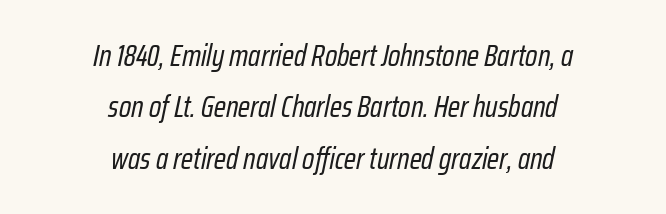
Q: Is the text bold? A: No.
Q: Is the text italic (slanted)? A: Yes, it leans right by about 12 degrees.
Q: Is the text underlined? A: No.
Q: How is the paragraph aligned? A: Centered.
Q: Is the spacing between letters normal or unusually wide? A: Normal.
Q: Width (condensed, normal, or wide)? A: Condensed.
Q: Stroke contrast? A: Low.
Q: x-height? A: Medium.
Q: Monospaced? A: No.
